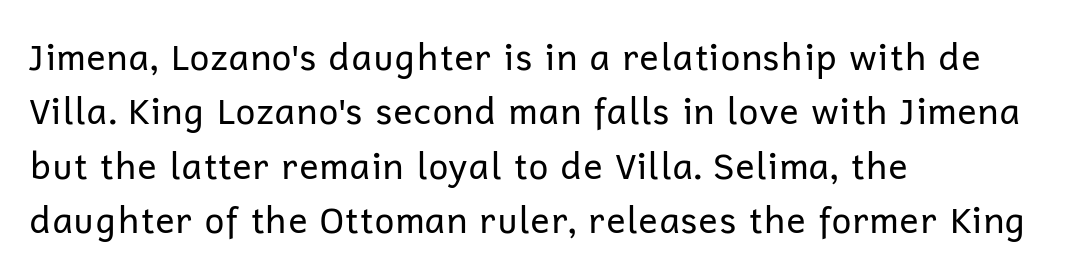
{"serif": "no", "italic": "no", "bold": "no", "weight": "regular", "width": "normal", "stroke_contrast": "low", "x_height": "medium", "monospaced": "no", "underline": "no", "align": "left", "line_spacing": "normal", "line_spacing_ratio": 1.51, "letter_spacing": "normal", "letter_spacing_em": 0.0, "glyph_px": 36}
